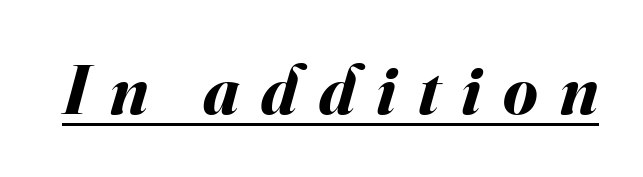
Q: Is the text bold? A: Yes.
Q: Is the text italic (slanted)? A: Yes, it leans right by about 16 degrees.
Q: Is the text underlined? A: Yes.
Q: Is the spacing between letters normal or unusually wide? A: Unusually wide.
Q: Width (condensed, normal, or wide)? A: Normal.
Q: Stroke contrast? A: Medium.
Q: x-height? A: Small.
Q: Monospaced? A: No.
